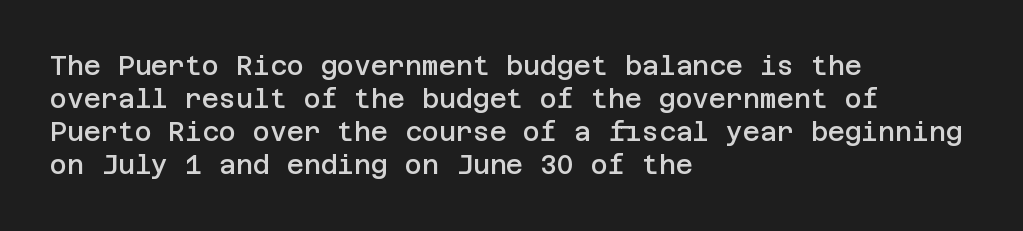
The space beneath each line is pristine and unruled. Notice how the stems are strictly vertical — no italics here. Weight: semibold (demi). Is the letter spacing exaggerated? No — it looks like the ordinary default. The line-height multiplier appears to be the usual default. Short and long lines alike share a common starting point at left.
